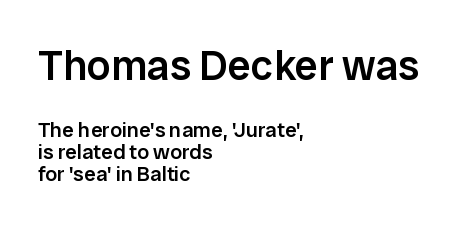
Q: Is the text bold? A: Semi-bold.
Q: Is the text italic (slanted)? A: No, it is upright.
Q: Is the typeface a serif or a sans-serif typeface? A: Sans-serif.
Q: Is the text underlined? A: No.
Q: How is the paragraph aligned? A: Left-aligned.
Q: Is the spacing between letters normal or unusually wide? A: Normal.
Q: Is the spacing between lines tight, normal or loose? A: Tight.
Q: Which block of text is set in a larger size, the first (top) or the second (bottom)? A: The first (top) one.
Q: Width (condensed, normal, or wide)? A: Normal.
Q: Stroke contrast? A: Low.
Q: x-height? A: Medium.
Q: Monospaced? A: No.
